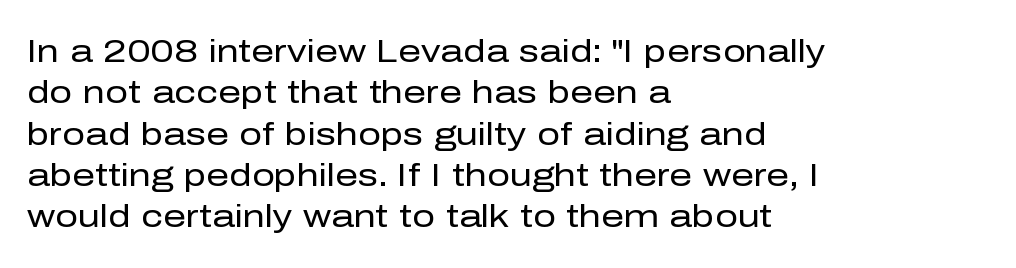
Q: Is the text bold? A: No.
Q: Is the text italic (slanted)? A: No, it is upright.
Q: Is the typeface a serif or a sans-serif typeface? A: Sans-serif.
Q: Is the text underlined? A: No.
Q: How is the paragraph aligned? A: Left-aligned.
Q: Is the spacing between letters normal or unusually wide? A: Normal.
Q: Is the spacing between lines tight, normal or loose? A: Normal.
Q: Width (condensed, normal, or wide)? A: Normal.
Q: Stroke contrast? A: Low.
Q: x-height? A: Medium.
Q: Monospaced? A: No.
